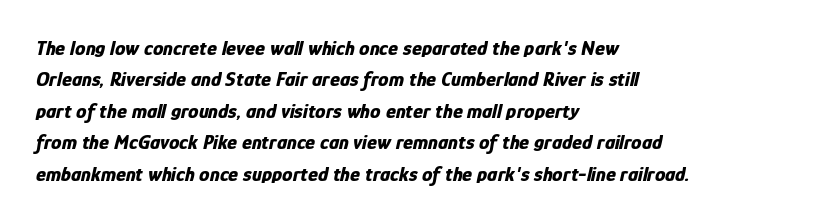
{"italic": "yes", "lean": "right", "slant_degrees": 12, "bold": "yes", "underline": "no", "align": "left", "line_spacing": "normal", "line_spacing_ratio": 1.5, "letter_spacing": "normal", "letter_spacing_em": 0.0, "glyph_px": 21}
